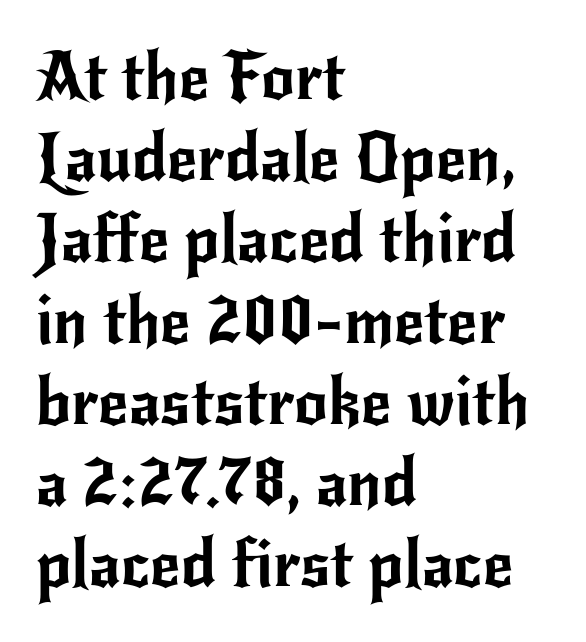
Q: Is the text italic (slanted)? A: No, it is upright.
Q: Is the typeface a serif or a sans-serif typeface? A: Sans-serif.
Q: Is the text underlined? A: No.
Q: How is the paragraph aligned? A: Left-aligned.
Q: Is the spacing between letters normal or unusually wide? A: Normal.
Q: Width (condensed, normal, or wide)? A: Normal.
Q: Stroke contrast? A: Low.
Q: x-height? A: Small.
Q: Monospaced? A: No.
